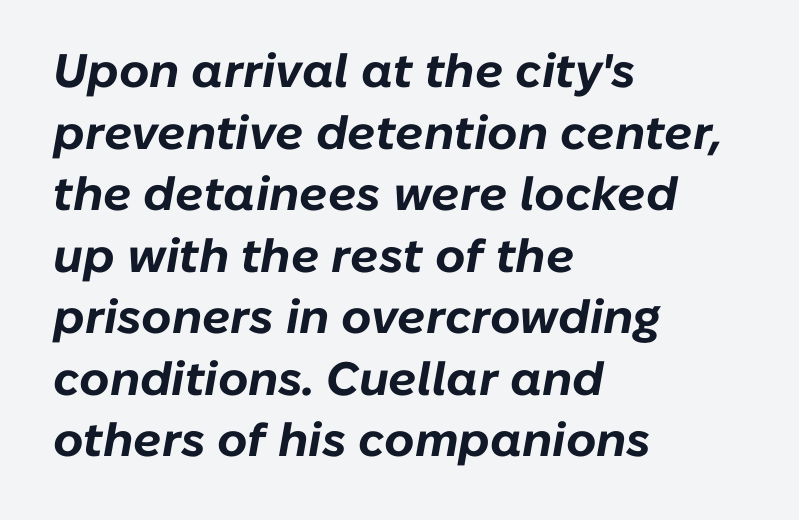
The passage shown has conventional tracking throughout. The ragged edge is on the right, which tells us the setting is flush left. The space between consecutive lines is moderate. The text carries the slant typical of an italic or oblique font. These lines are rendered in a variable-pitch font.
